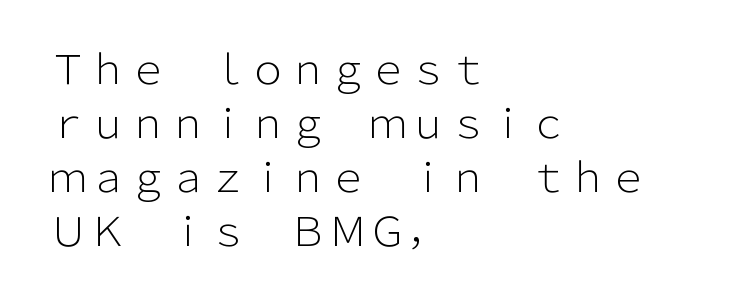
Varying glyph widths throughout — classic text-font behaviour. Unlike italic type, these characters show no tilt at all. Nothing unusual about the tracking: characters are spaced as the font intends. Letters have the restrained weight of plain body copy at most. This rendering employs a face without finishing strokes, i.e., a sans-serif.
